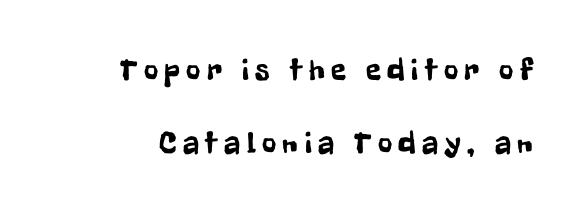
Spacing verdict: proportional, widths tailored to each character. Unmarked baselines from the first word to the last. Someone cranked the tracking dial way up on this one. These lines were composed using upright roman letters.
